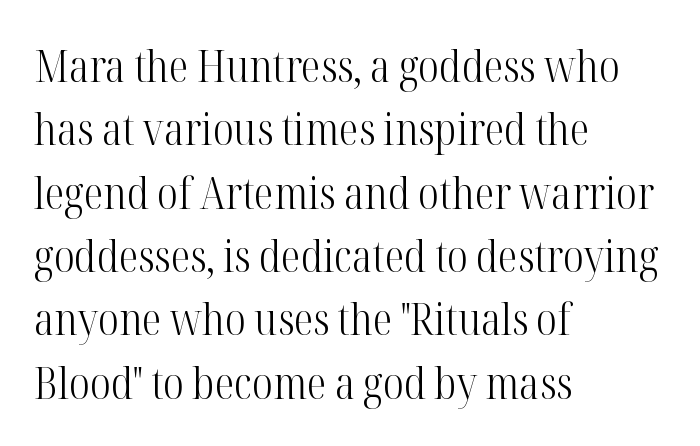
If you measured baseline to baseline, you'd find a middling distance. This sample uses a serif face. Posture: vertical. The passage shown is not underscored anywhere.
